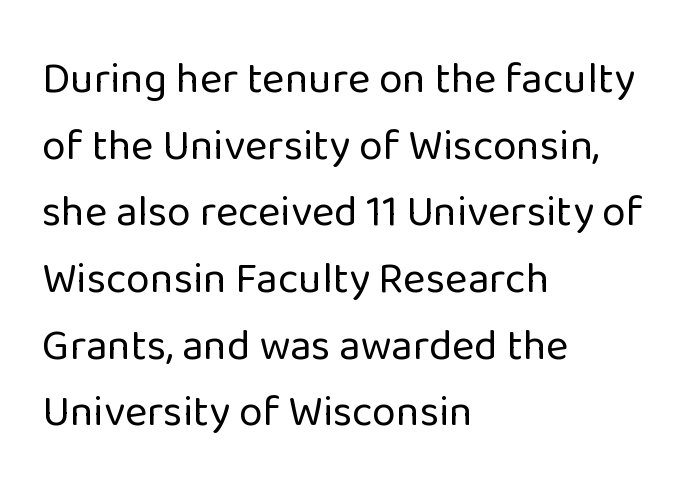
Q: Is the text bold? A: No.
Q: Is the text italic (slanted)? A: No, it is upright.
Q: Is the typeface a serif or a sans-serif typeface? A: Sans-serif.
Q: Is the text underlined? A: No.
Q: How is the paragraph aligned? A: Left-aligned.
Q: Is the spacing between letters normal or unusually wide? A: Normal.
Q: Is the spacing between lines tight, normal or loose? A: Normal.
Q: Width (condensed, normal, or wide)? A: Normal.
Q: Stroke contrast? A: Low.
Q: x-height? A: Medium.
Q: Monospaced? A: No.
